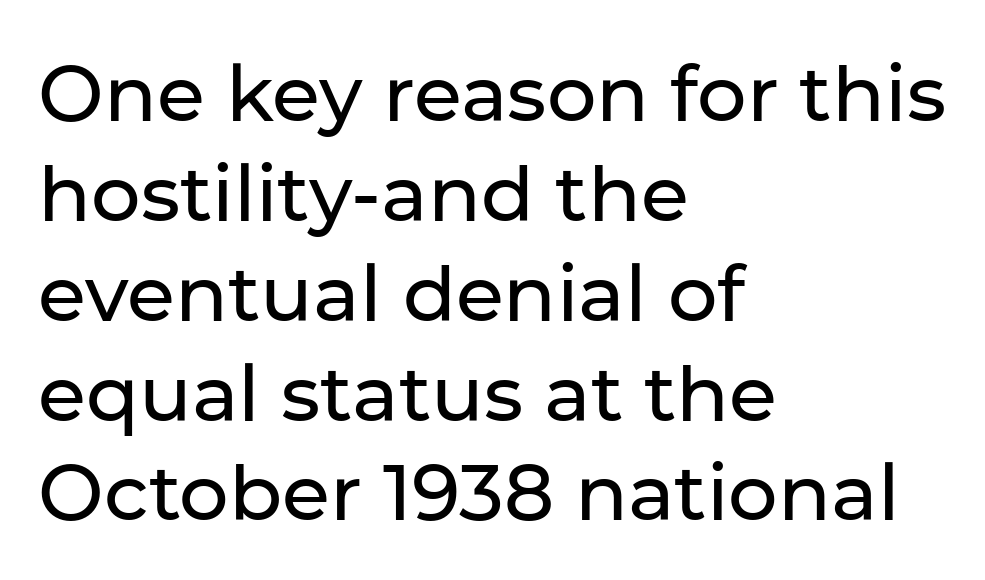
The image shows 78 px sans-serif type, upright; set left-aligned, normal line spacing (1.28x), normal letter spacing, not underlined; low stroke contrast and a medium x-height.
